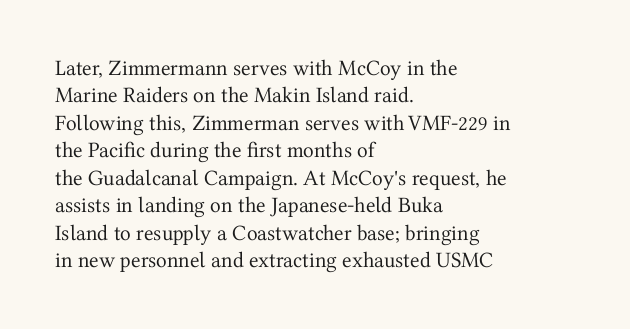
Q: Is the text bold? A: No.
Q: Is the text italic (slanted)? A: No, it is upright.
Q: Is the text underlined? A: No.
Q: How is the paragraph aligned? A: Left-aligned.
Q: Is the spacing between letters normal or unusually wide? A: Normal.
Q: Is the spacing between lines tight, normal or loose? A: Normal.
